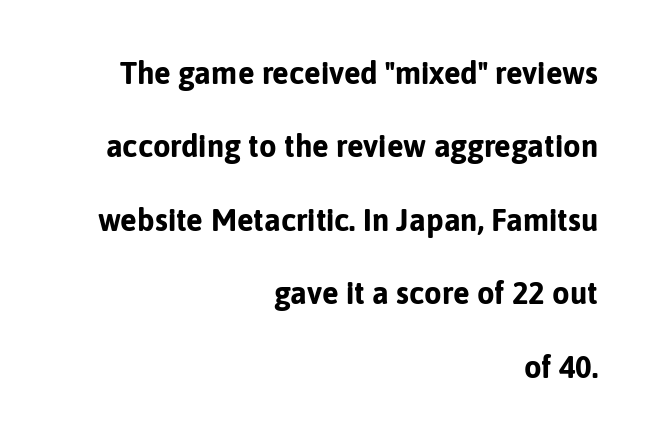
{"serif": "no", "italic": "no", "bold": "yes", "weight": "bold", "width": "normal", "stroke_contrast": "low", "x_height": "medium", "monospaced": "no", "underline": "no", "align": "right", "line_spacing": "loose", "line_spacing_ratio": 2.37, "letter_spacing": "normal", "letter_spacing_em": 0.0, "glyph_px": 31}
